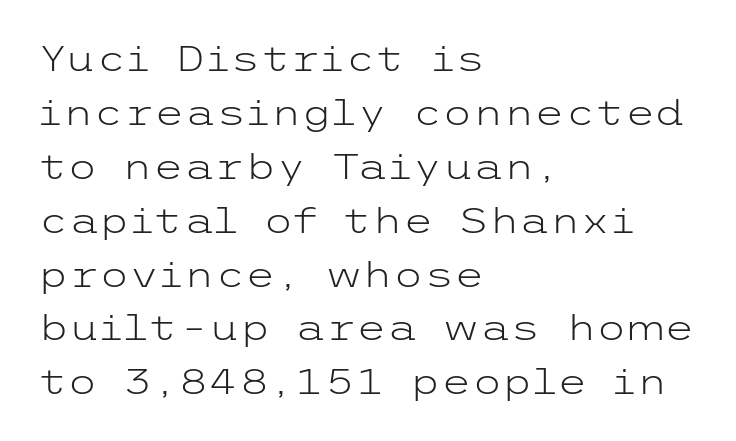
{"serif": "no", "italic": "no", "bold": "no", "weight": "light", "width": "wide", "stroke_contrast": "low", "x_height": "medium", "underline": "no", "align": "left", "line_spacing": "normal", "line_spacing_ratio": 1.54, "letter_spacing": "normal", "letter_spacing_em": 0.0, "glyph_px": 35}
